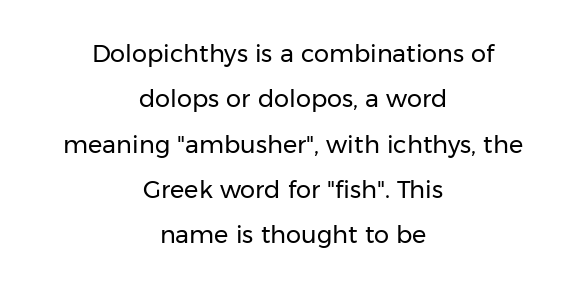
Q: Is the text bold? A: No.
Q: Is the text italic (slanted)? A: No, it is upright.
Q: Is the text underlined? A: No.
Q: How is the paragraph aligned? A: Centered.
Q: Is the spacing between letters normal or unusually wide? A: Normal.
